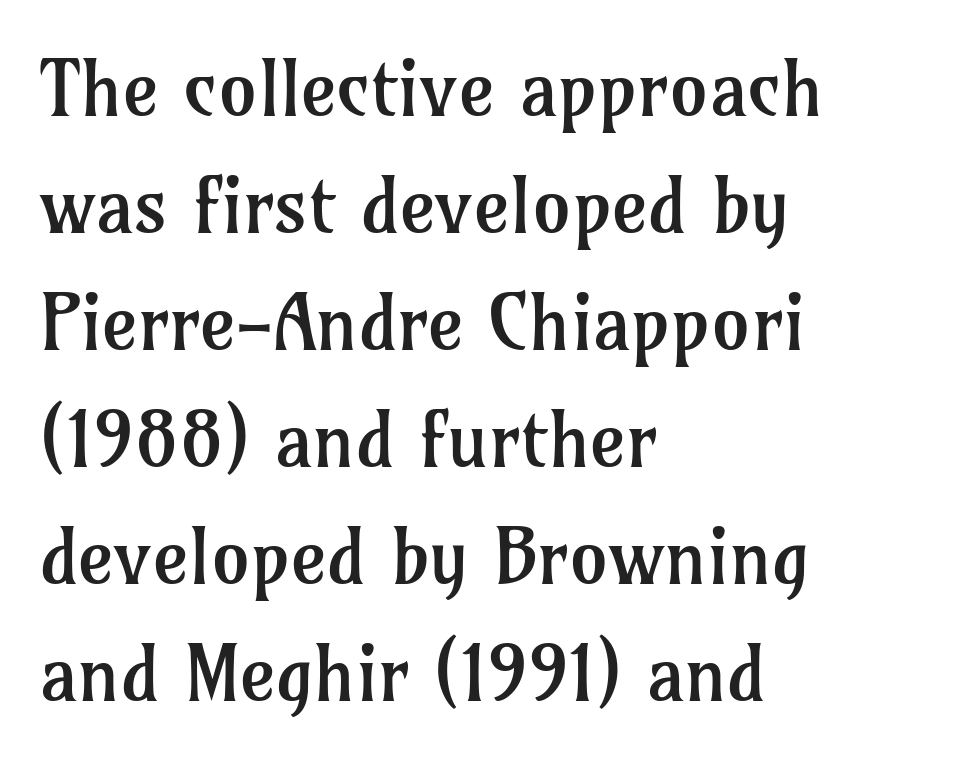
The image shows 77 px regular-weight serif type, upright; set left-aligned, normal line spacing (1.52x), normal letter spacing, not underlined; low stroke contrast and a medium x-height.
